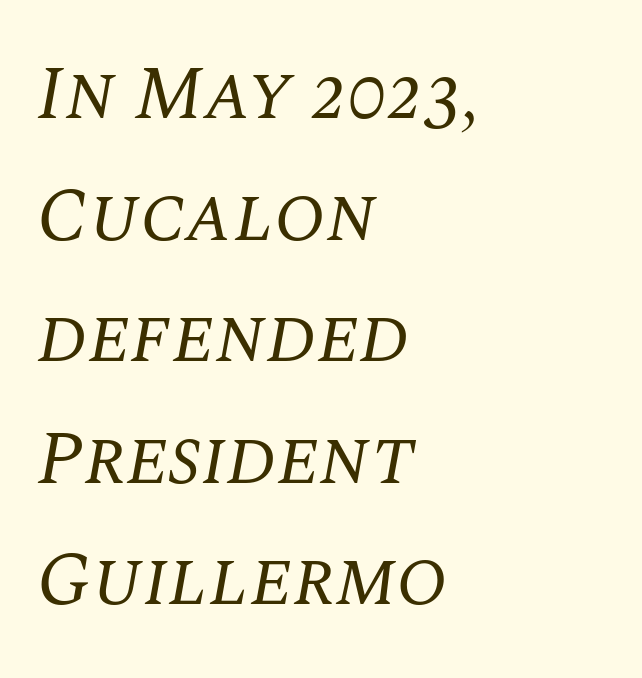
{"serif": "yes", "italic": "yes", "lean": "right", "slant_degrees": 10, "bold": "no", "weight": "regular", "width": "normal", "stroke_contrast": "medium", "x_height": "large", "monospaced": "no", "underline": "no", "align": "left", "line_spacing": "normal", "line_spacing_ratio": 1.6, "letter_spacing": "normal", "letter_spacing_em": 0.0, "glyph_px": 76}
